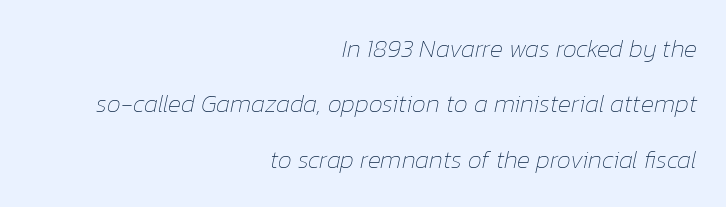
Q: Is the text bold? A: No.
Q: Is the text italic (slanted)? A: Yes, it leans right by about 12 degrees.
Q: Is the text underlined? A: No.
Q: How is the paragraph aligned? A: Right-aligned.
Q: Is the spacing between letters normal or unusually wide? A: Normal.
Q: Is the spacing between lines tight, normal or loose? A: Loose.
